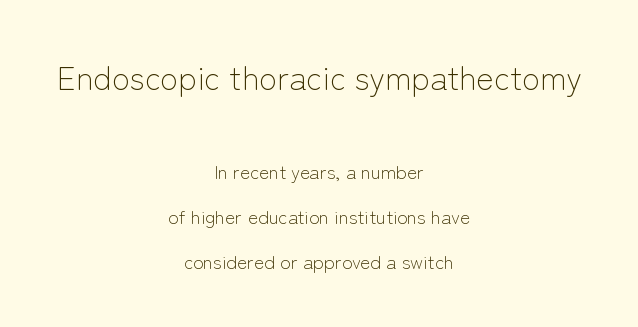
The image shows 33 px light sans-serif type, upright; set centered, loose line spacing (2.38x), normal letter spacing, not underlined; the first (top) block is 1.74x larger; low stroke contrast and a medium x-height.
